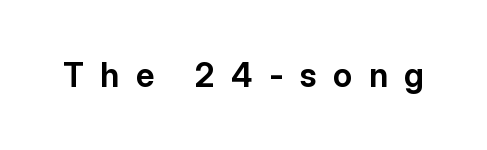
{"serif": "no", "italic": "no", "bold": "yes", "weight": "bold", "width": "normal", "stroke_contrast": "low", "x_height": "medium", "monospaced": "no", "underline": "no", "letter_spacing": "wide", "letter_spacing_em": 0.5, "glyph_px": 33}
